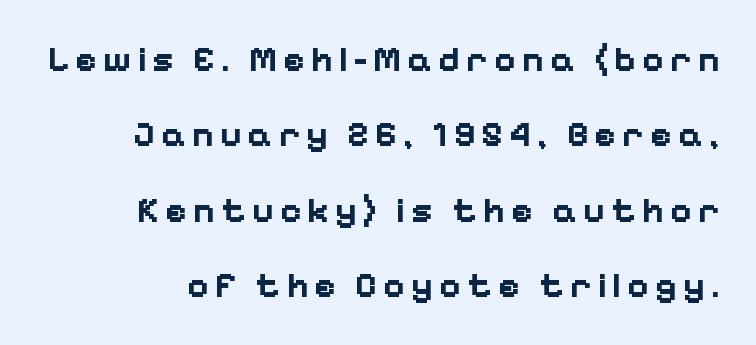
Q: Is the text bold? A: Yes.
Q: Is the text italic (slanted)? A: No, it is upright.
Q: Is the typeface a serif or a sans-serif typeface? A: Sans-serif.
Q: Is the text underlined? A: No.
Q: Is the spacing between lines tight, normal or loose? A: Loose.
Q: Width (condensed, normal, or wide)? A: Normal.
Q: Stroke contrast? A: Low.
Q: x-height? A: Medium.
Q: Monospaced? A: No.
